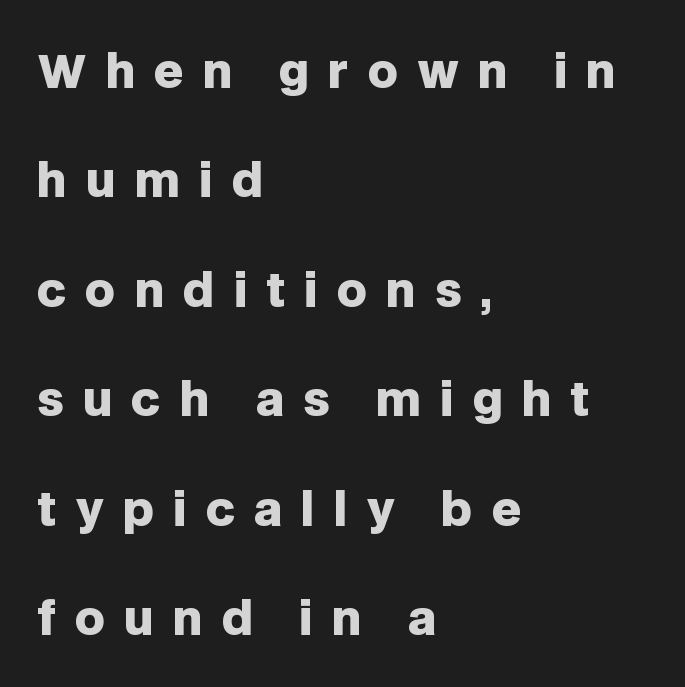
{"serif": "no", "italic": "no", "bold": "yes", "weight": "heavy", "width": "normal", "stroke_contrast": "low", "x_height": "large", "monospaced": "no", "underline": "no", "align": "left", "line_spacing": "loose", "line_spacing_ratio": 2.38, "letter_spacing": "wide", "letter_spacing_em": 0.41, "glyph_px": 46}
